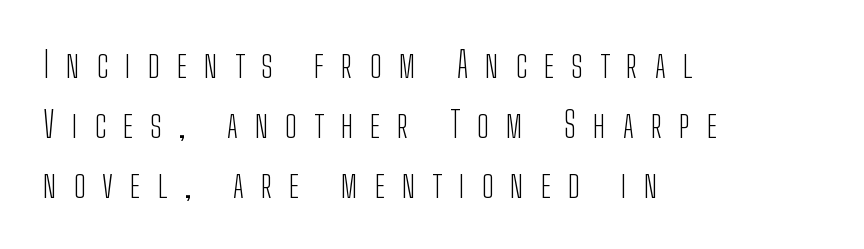
The image shows 35 px light, condensed sans-serif type, upright; set left-aligned, line spacing 1.71x, unusually wide letter spacing (+0.49 em), not underlined; low stroke contrast and a medium x-height.
